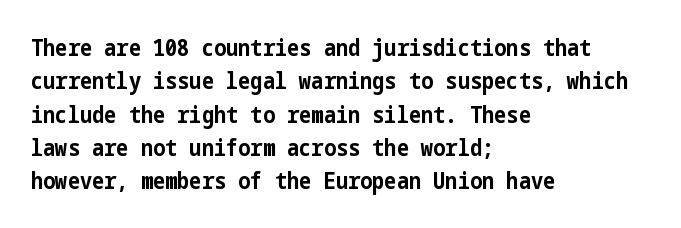
{"italic": "no", "bold": "yes", "underline": "no", "align": "left", "line_spacing": "normal", "line_spacing_ratio": 1.45, "letter_spacing": "normal", "letter_spacing_em": 0.0, "glyph_px": 23}
